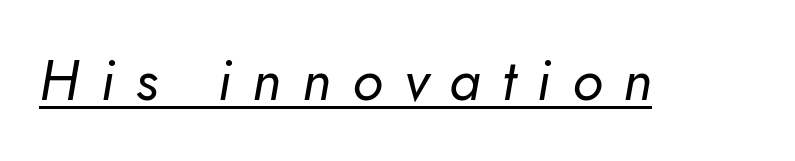
Q: Is the text bold? A: No.
Q: Is the typeface a serif or a sans-serif typeface? A: Sans-serif.
Q: Is the text underlined? A: Yes.
Q: Is the spacing between letters normal or unusually wide? A: Unusually wide.
Q: Width (condensed, normal, or wide)? A: Normal.
Q: Stroke contrast? A: Low.
Q: x-height? A: Small.
Q: Monospaced? A: No.
